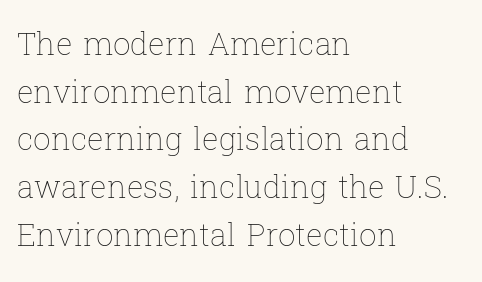
The area under the type is left untouched. Summary of weight: not heavy and not bold. Is there much room between lines? A standard amount, neither cramped nor airy. In CSS terms this would be text-align: left. These lines are rendered in a variable-pitch font.
